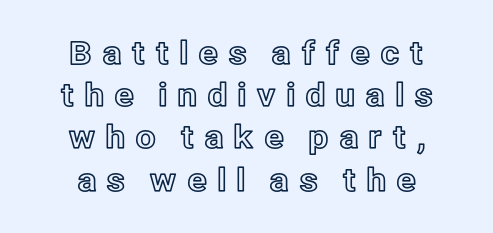
The baseline area is clear. Line starts and ends both wander, symmetrically. Summary of vertical rhythm: regular, with standard interline spacing. Is there any slant? The stems are plumb. The face used here is proportionally spaced, like ordinary book or web type.
